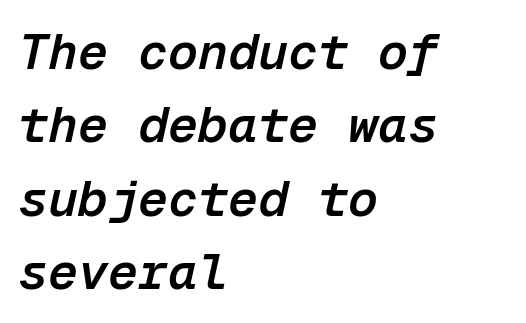
{"italic": "yes", "lean": "right", "slant_degrees": 12, "bold": "semi", "weight": "semibold", "width": "normal", "stroke_contrast": "low", "x_height": "medium", "monospaced": "yes", "underline": "no", "align": "left", "line_spacing": "normal", "line_spacing_ratio": 1.47, "letter_spacing": "normal", "letter_spacing_em": 0.0, "glyph_px": 50}
